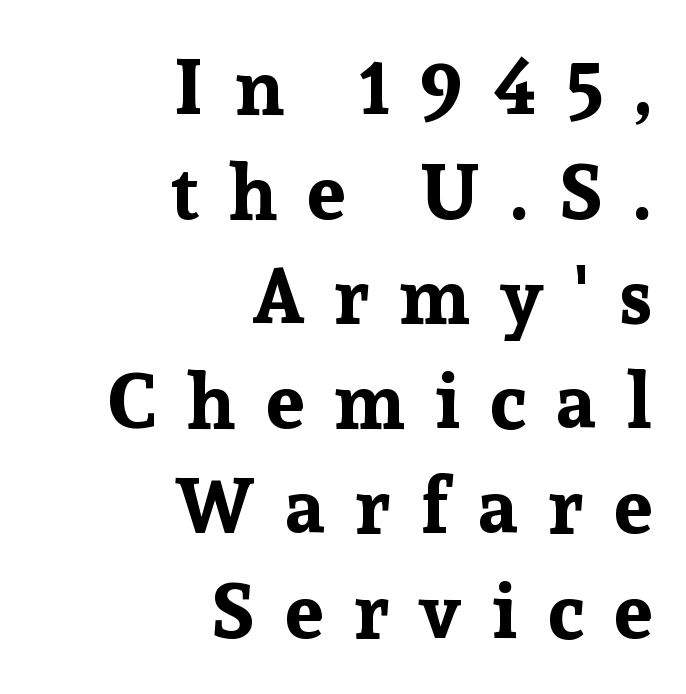
Q: Is the text bold? A: Yes.
Q: Is the text italic (slanted)? A: No, it is upright.
Q: Is the typeface a serif or a sans-serif typeface? A: Serif.
Q: Is the text underlined? A: No.
Q: How is the paragraph aligned? A: Right-aligned.
Q: Is the spacing between letters normal or unusually wide? A: Unusually wide.
Q: Is the spacing between lines tight, normal or loose? A: Normal.
Q: Width (condensed, normal, or wide)? A: Normal.
Q: Stroke contrast? A: Low.
Q: x-height? A: Medium.
Q: Monospaced? A: No.
